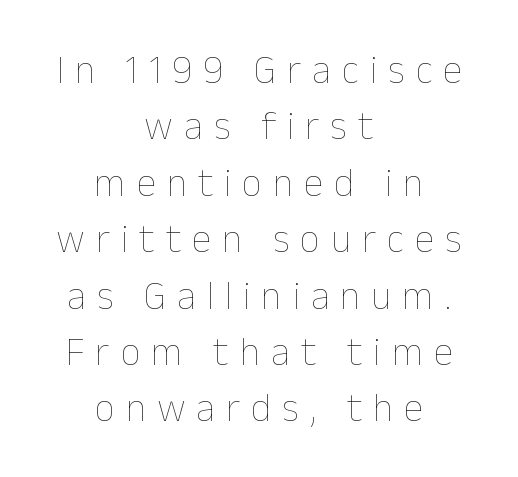
Bare-footed words on every line. The designer left line spacing at the default. The letters look calm and open, with moderate or lighter stems. The typography opts for an upright posture over an oblique one. Spacing between characters has been opened up far beyond the box default.
